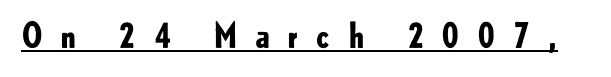
{"serif": "no", "italic": "no", "bold": "yes", "weight": "bold", "width": "normal", "stroke_contrast": "low", "x_height": "small", "monospaced": "no", "underline": "yes", "letter_spacing": "wide", "letter_spacing_em": 0.49, "glyph_px": 34}
